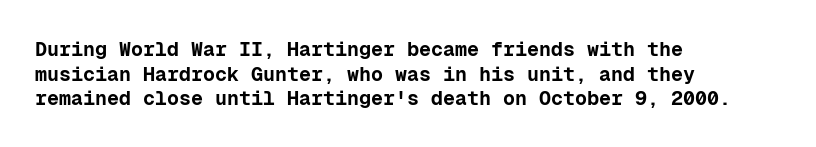
Q: Is the text bold? A: Yes.
Q: Is the text italic (slanted)? A: No, it is upright.
Q: Is the text underlined? A: No.
Q: How is the paragraph aligned? A: Left-aligned.
Q: Is the spacing between letters normal or unusually wide? A: Normal.
